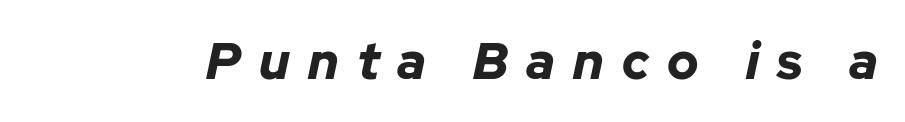
The image shows 51 px bold type, italic (leaning right); set unusually wide letter spacing (+0.36 em), not underlined; low stroke contrast and a medium x-height.
